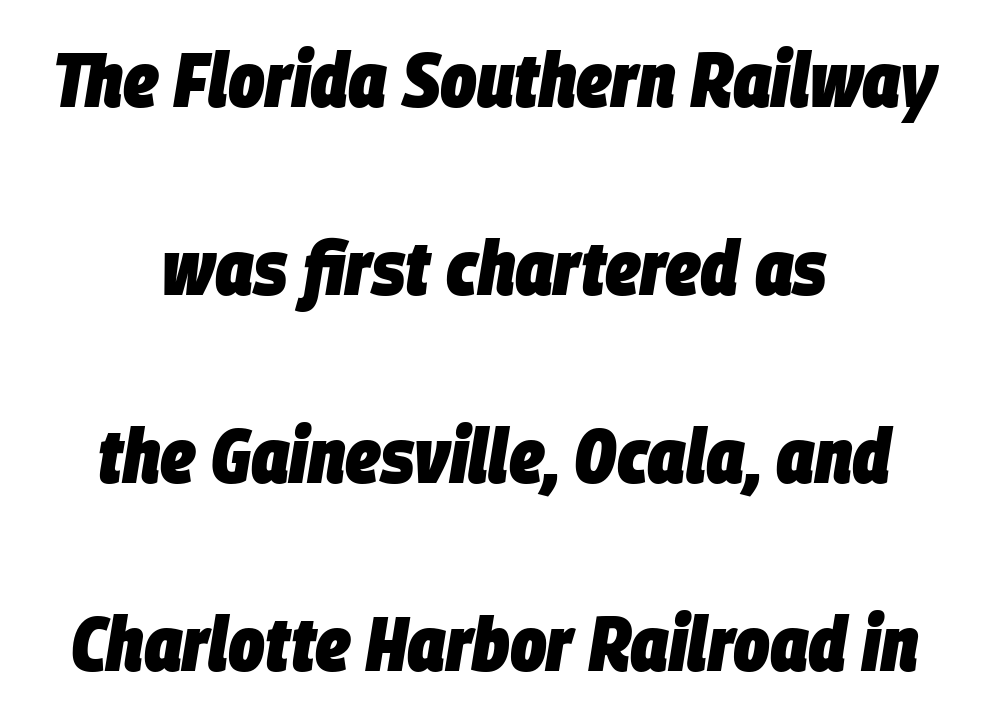
Q: Is the text bold? A: Yes.
Q: Is the text italic (slanted)? A: Yes, it leans right by about 9 degrees.
Q: Is the text underlined? A: No.
Q: How is the paragraph aligned? A: Centered.
Q: Is the spacing between letters normal or unusually wide? A: Normal.
Q: Is the spacing between lines tight, normal or loose? A: Loose.
Q: Width (condensed, normal, or wide)? A: Condensed.
Q: Stroke contrast? A: Low.
Q: x-height? A: Large.
Q: Monospaced? A: No.
